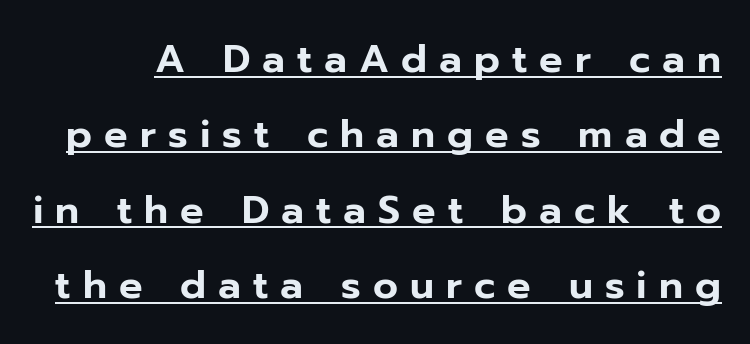
{"serif": "no", "italic": "no", "width": "normal", "stroke_contrast": "low", "x_height": "medium", "monospaced": "no", "underline": "yes", "line_spacing": "loose", "line_spacing_ratio": 1.93, "letter_spacing": "wide", "letter_spacing_em": 0.31, "glyph_px": 39}
